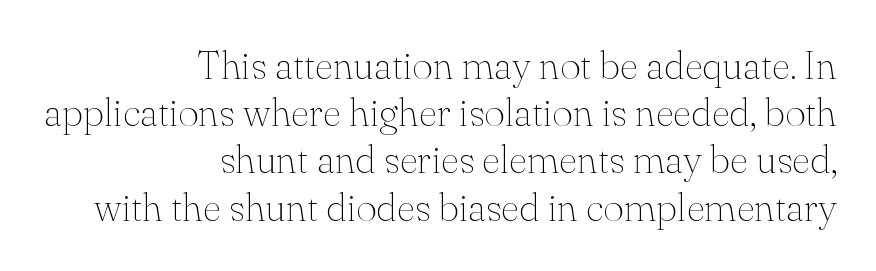
The image shows 40 px thin serif type, upright; set right-aligned, line spacing 1.18x, normal letter spacing, not underlined; medium stroke contrast and a small x-height.
